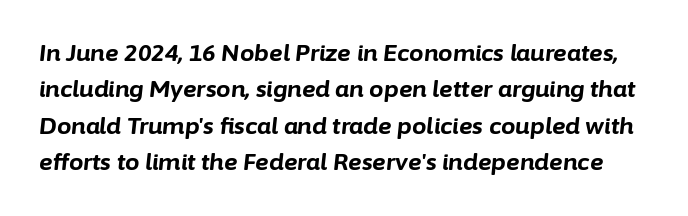
The image shows 23 px bold type, italic (leaning right); set normal line spacing (1.58x), normal letter spacing, not underlined.
